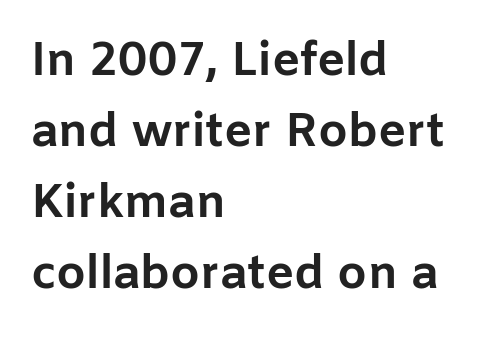
The image shows 47 px bold sans-serif type, upright; set left-aligned, normal line spacing (1.51x), normal letter spacing, not underlined; low stroke contrast and a medium x-height.
